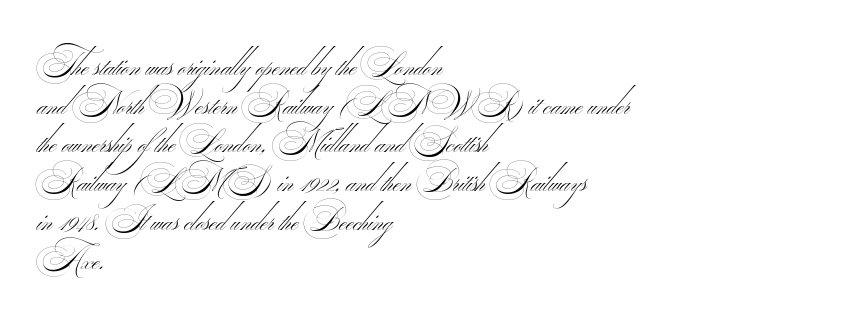
The image shows 32 px thin, wide sans-serif type; set left-aligned, line spacing 1.21x, normal letter spacing, not underlined; medium stroke contrast.
